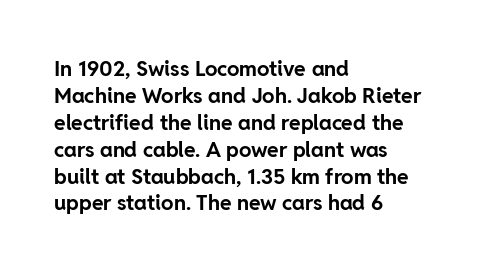
Which margin do the lines hug? The left one — the right edge is uneven. The foot of each line stays bare and open. Strokes here are thick enough to call this a true bold. Does the lettering tilt? It doesn't — this is upright. You could call the tracking neutral — neither tight nor loose. Interline gaps are of average width in this sample.
